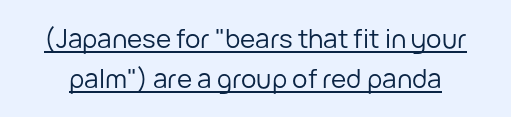
Q: Is the text bold? A: No.
Q: Is the text italic (slanted)? A: No, it is upright.
Q: Is the text underlined? A: Yes.
Q: Is the spacing between letters normal or unusually wide? A: Normal.
Q: Is the spacing between lines tight, normal or loose? A: Normal.
